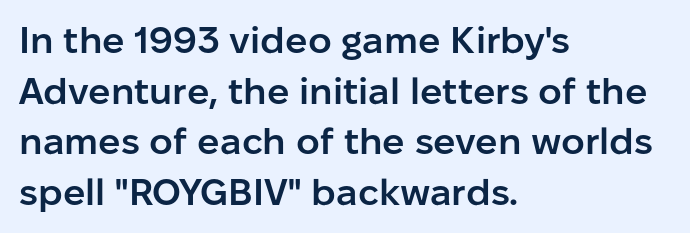
The image shows 37 px semibold sans-serif type, upright; set left-aligned, normal line spacing (1.37x), normal letter spacing, not underlined; low stroke contrast and a medium x-height.
